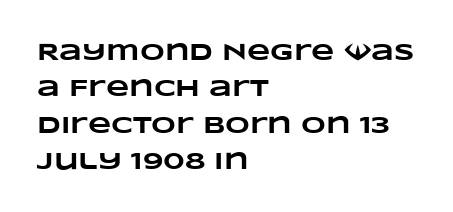
Compared with typical paragraphs, the rows here are spaced about the same. Any mark beneath the type? The region is blank. There is no visible air inserted between adjacent glyphs. Typesetter's note: full bold, strokes at maximum text heaviness. Reading down the block, your eye returns to a fixed left position each line.
